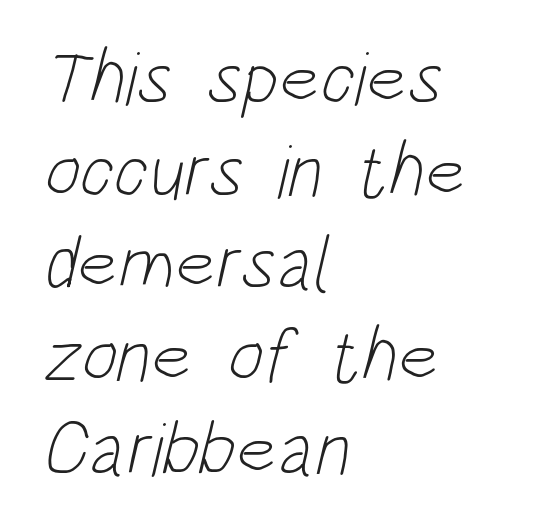
These lines keep a tight, regular rhythm from letter to letter. Every row of glyphs begins at an identical x-position on the left. Is this a fixed-width face? No — the glyphs have proportional, varying widths. These glyphs show unthickened strokes, regular width or finer. A typesetter would label this face a sans. The space directly below the letters is spotless.
